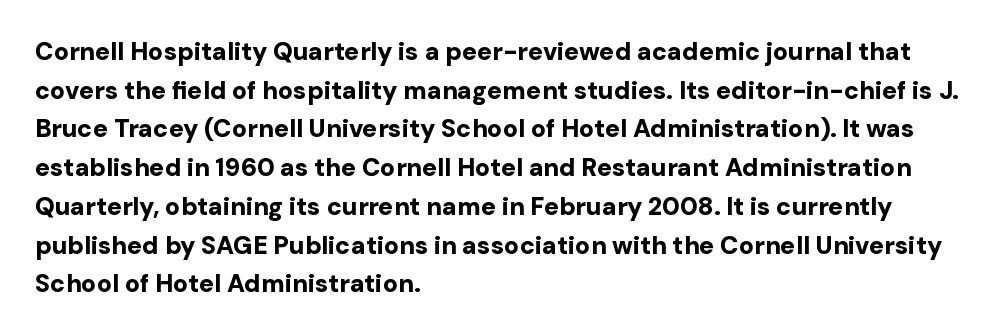
Q: Is the text bold? A: Yes.
Q: Is the text italic (slanted)? A: No, it is upright.
Q: Is the text underlined? A: No.
Q: How is the paragraph aligned? A: Left-aligned.
Q: Is the spacing between letters normal or unusually wide? A: Normal.
Q: Is the spacing between lines tight, normal or loose? A: Normal.
